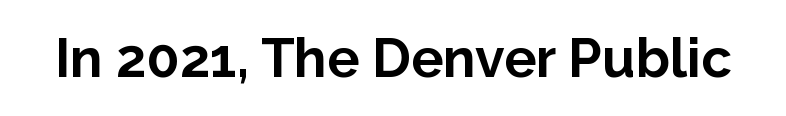
Q: Is the text bold? A: Yes.
Q: Is the text italic (slanted)? A: No, it is upright.
Q: Is the typeface a serif or a sans-serif typeface? A: Sans-serif.
Q: Is the text underlined? A: No.
Q: Is the spacing between letters normal or unusually wide? A: Normal.
Q: Width (condensed, normal, or wide)? A: Normal.
Q: Stroke contrast? A: Low.
Q: x-height? A: Medium.
Q: Monospaced? A: No.
